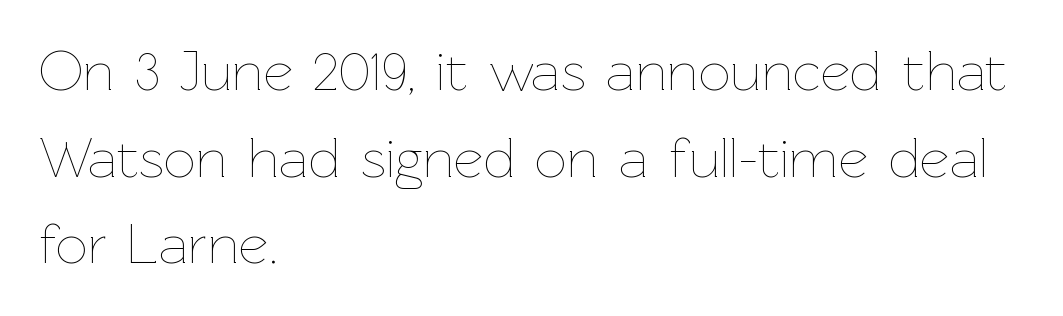
Q: Is the text bold? A: No.
Q: Is the text italic (slanted)? A: No, it is upright.
Q: Is the text underlined? A: No.
Q: How is the paragraph aligned? A: Left-aligned.
Q: Is the spacing between letters normal or unusually wide? A: Normal.
Q: Is the spacing between lines tight, normal or loose? A: Normal.
Q: Width (condensed, normal, or wide)? A: Normal.
Q: Stroke contrast? A: Low.
Q: x-height? A: Medium.
Q: Monospaced? A: No.
